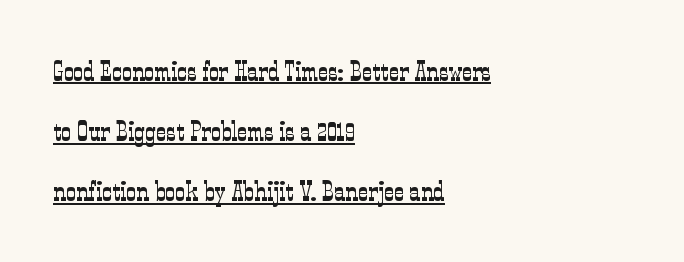
{"serif": "yes", "italic": "no", "bold": "no", "weight": "light", "width": "condensed", "stroke_contrast": "low", "x_height": "medium", "monospaced": "no", "underline": "yes", "align": "left", "line_spacing": "loose", "line_spacing_ratio": 2.15, "letter_spacing": "normal", "letter_spacing_em": 0.0, "glyph_px": 28}
